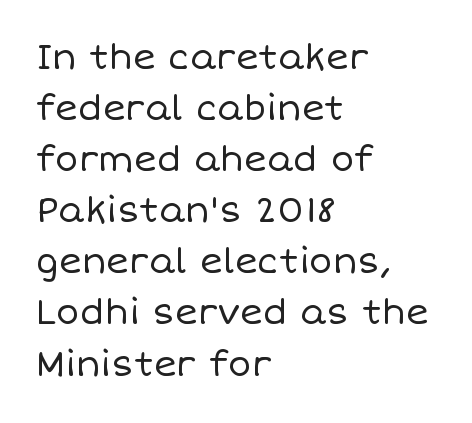
{"italic": "no", "bold": "no", "weight": "regular", "width": "normal", "stroke_contrast": "low", "x_height": "large", "monospaced": "no", "underline": "no", "align": "left", "line_spacing": "normal", "line_spacing_ratio": 1.46, "letter_spacing": "normal", "letter_spacing_em": 0.0, "glyph_px": 35}
